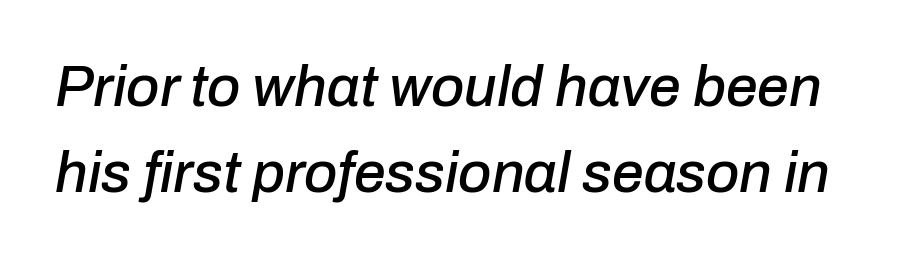
Character widths vary here, with narrow letters taking less room than wide ones. Quick note: italic. Whoever set this chose a conventional vertical rhythm. The baseline area is clear. There is no visible air inserted between adjacent glyphs.
